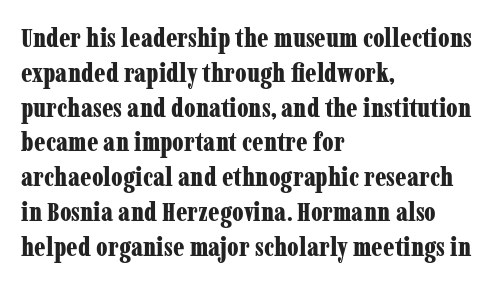
{"italic": "no", "bold": "yes", "underline": "no", "align": "left", "line_spacing": "normal", "line_spacing_ratio": 1.29, "letter_spacing": "normal", "letter_spacing_em": 0.0, "glyph_px": 27}
